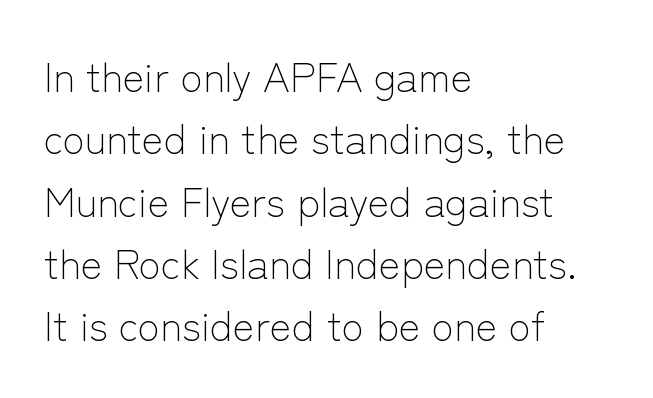
The letters stand upright; this is a roman face. Tracking value appears to be zero — textbook default spacing. How would I describe the line gaps? Plain and ordinary. Classification — sans serif. Nobody drew a line under any word here. Do the characters align in a grid? No, the font is proportional.
